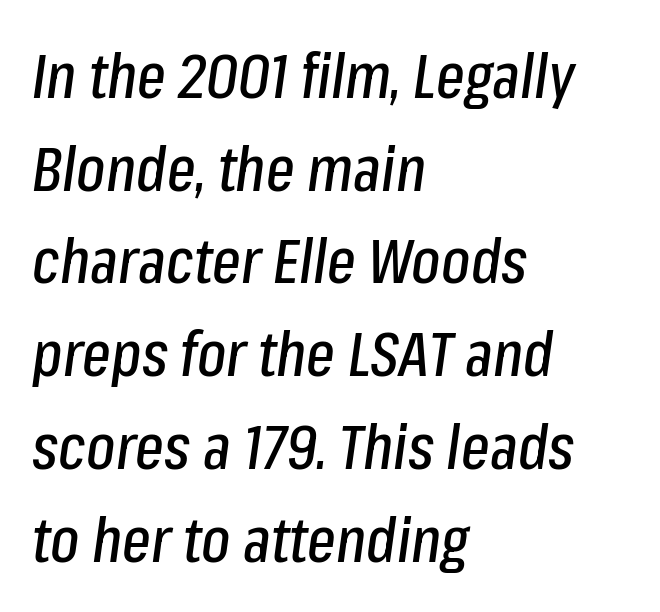
Q: Is the text italic (slanted)? A: Yes, it leans right by about 8 degrees.
Q: Is the text underlined? A: No.
Q: How is the paragraph aligned? A: Left-aligned.
Q: Is the spacing between letters normal or unusually wide? A: Normal.
Q: Is the spacing between lines tight, normal or loose? A: Normal.
Q: Width (condensed, normal, or wide)? A: Condensed.
Q: Stroke contrast? A: Low.
Q: x-height? A: Medium.
Q: Monospaced? A: No.
